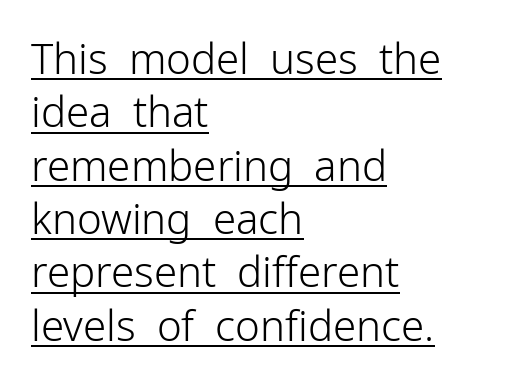
{"serif": "no", "italic": "no", "bold": "no", "weight": "light", "width": "normal", "stroke_contrast": "low", "x_height": "medium", "monospaced": "no", "underline": "yes", "align": "left", "line_spacing": "normal", "line_spacing_ratio": 1.27, "letter_spacing": "normal", "letter_spacing_em": 0.0, "glyph_px": 42}
